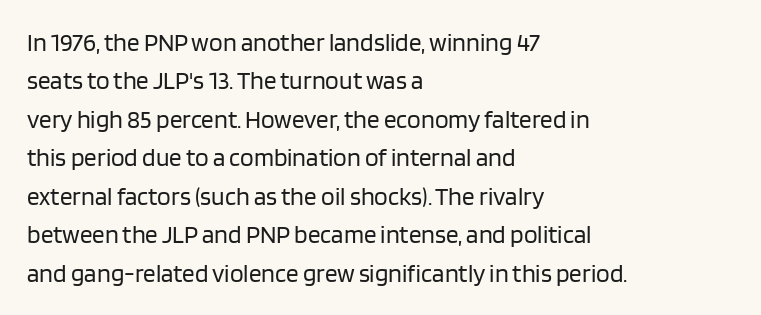
{"italic": "no", "bold": "no", "underline": "no", "align": "left", "line_spacing": "normal", "line_spacing_ratio": 1.54, "letter_spacing": "normal", "letter_spacing_em": 0.0, "glyph_px": 25}
